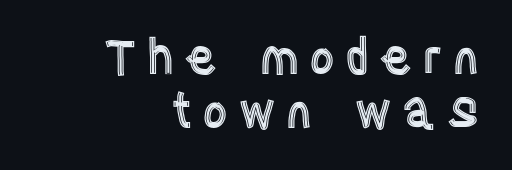
{"italic": "no", "width": "condensed", "x_height": "large", "monospaced": "no", "underline": "no", "align": "right", "line_spacing": "tight", "line_spacing_ratio": 1.1, "letter_spacing": "wide", "letter_spacing_em": 0.2, "glyph_px": 49}
